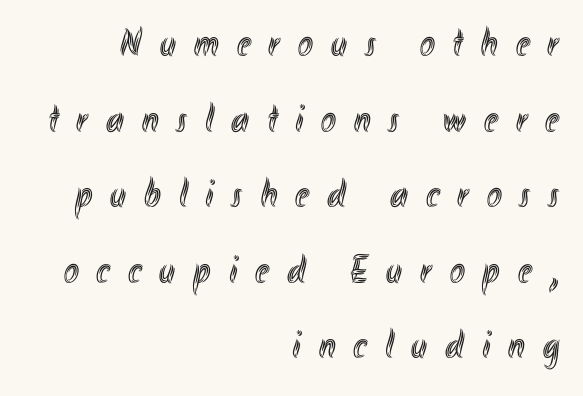
Q: Is the text italic (slanted)? A: Yes.
Q: Is the text underlined? A: No.
Q: How is the paragraph aligned? A: Right-aligned.
Q: Is the spacing between letters normal or unusually wide? A: Unusually wide.
Q: Width (condensed, normal, or wide)? A: Condensed.
Q: x-height? A: Small.
Q: Monospaced? A: No.
